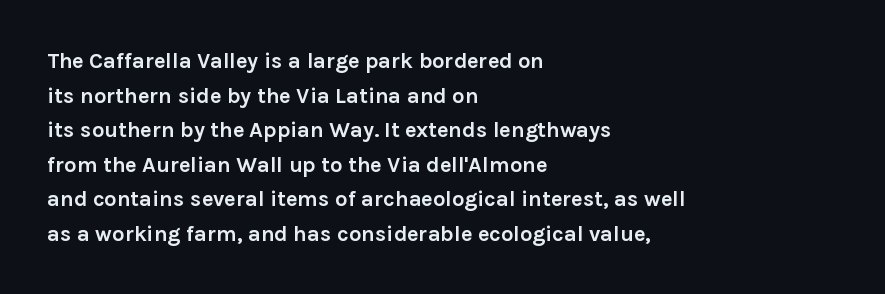
This sample uses an upright cut, with every glyph sitting square on the baseline. Whoever set this chose a conventional vertical rhythm. Students, note that the glyphs here touch the page at normal intervals. Strokes here are thick enough to call this a true bold.
